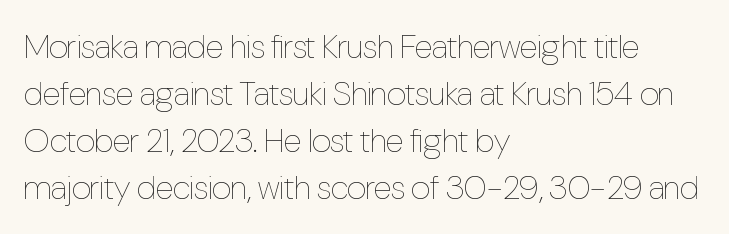
The image shows 34 px thin, condensed type, upright; set left-aligned, normal line spacing (1.38x), normal letter spacing, not underlined; low stroke contrast and a medium x-height.
